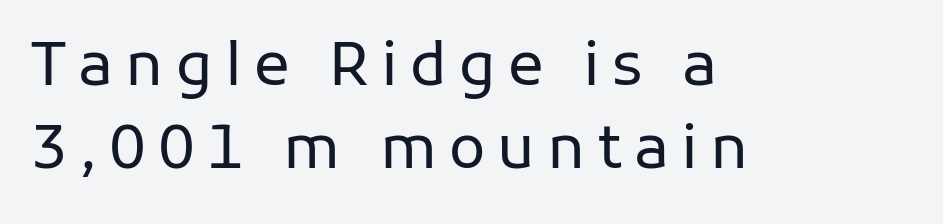
Leftover space on each line is placed entirely after the last word. Each stroke keeps to a modest, everyday thickness or less. Proportional: the letters do not fall into vertical columns. Does the leading feel generous? No, just average.
